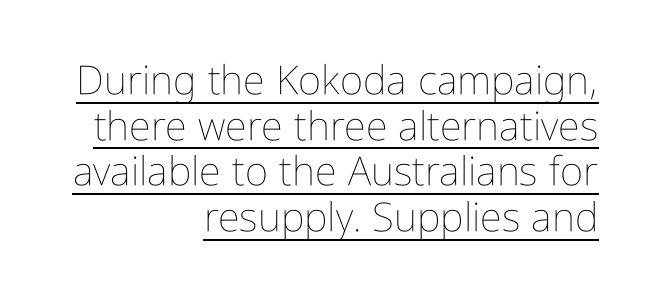
The image shows 40 px thin, condensed type, upright; set right-aligned, tight line spacing (1.14x), normal letter spacing, underlined; low stroke contrast and a medium x-height.
